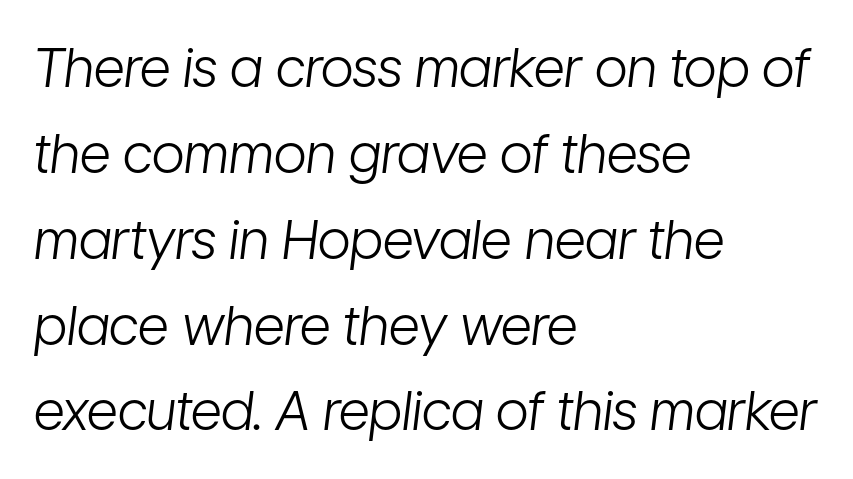
Regular leading. Is the type heavy? It reads as light-to-regular instead. Lines of text with bare space underneath. Yep, that's italic — everything's leaning.
